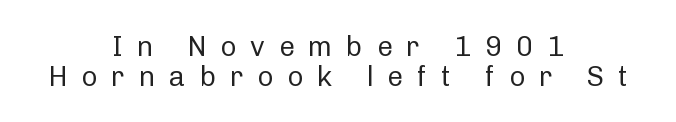
Q: Is the text bold? A: No.
Q: Is the text italic (slanted)? A: No, it is upright.
Q: Is the typeface a serif or a sans-serif typeface? A: Sans-serif.
Q: Is the text underlined? A: No.
Q: How is the paragraph aligned? A: Centered.
Q: Is the spacing between letters normal or unusually wide? A: Unusually wide.
Q: Is the spacing between lines tight, normal or loose? A: Tight.
Q: Width (condensed, normal, or wide)? A: Normal.
Q: Stroke contrast? A: Low.
Q: x-height? A: Medium.
Q: Monospaced? A: No.
